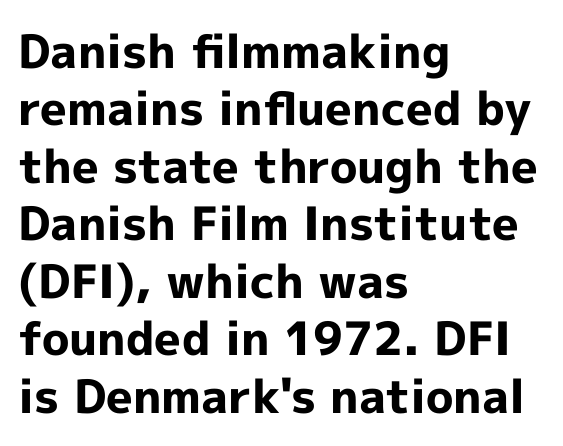
Q: Is the text bold? A: Yes.
Q: Is the text italic (slanted)? A: No, it is upright.
Q: Is the typeface a serif or a sans-serif typeface? A: Sans-serif.
Q: Is the text underlined? A: No.
Q: How is the paragraph aligned? A: Left-aligned.
Q: Is the spacing between letters normal or unusually wide? A: Normal.
Q: Is the spacing between lines tight, normal or loose? A: Normal.
Q: Width (condensed, normal, or wide)? A: Normal.
Q: x-height? A: Medium.
Q: Monospaced? A: No.
